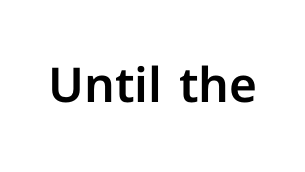
Q: Is the text italic (slanted)? A: No, it is upright.
Q: Is the typeface a serif or a sans-serif typeface? A: Sans-serif.
Q: Is the text underlined? A: No.
Q: Is the spacing between letters normal or unusually wide? A: Normal.
Q: Width (condensed, normal, or wide)? A: Normal.
Q: Stroke contrast? A: Low.
Q: x-height? A: Medium.
Q: Monospaced? A: No.
